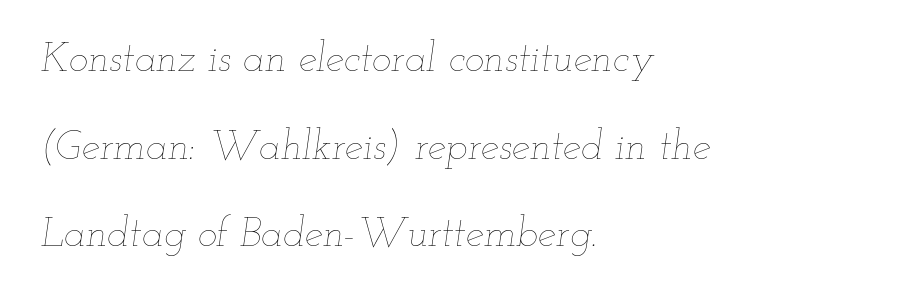
In CSS terms this would be text-align: left. Bare-footed words on every line. Students, observe: this is what heavily led, spacious text looks like. If you drew a line through each stem, it would be angled.
